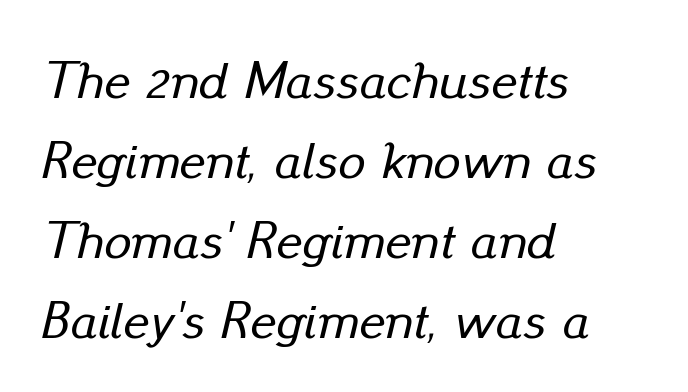
Q: Is the text italic (slanted)? A: Yes, it leans right by about 13 degrees.
Q: Is the text underlined? A: No.
Q: How is the paragraph aligned? A: Left-aligned.
Q: Is the spacing between letters normal or unusually wide? A: Normal.
Q: Is the spacing between lines tight, normal or loose? A: Normal.
Q: Width (condensed, normal, or wide)? A: Normal.
Q: Stroke contrast? A: Low.
Q: x-height? A: Small.
Q: Monospaced? A: No.
